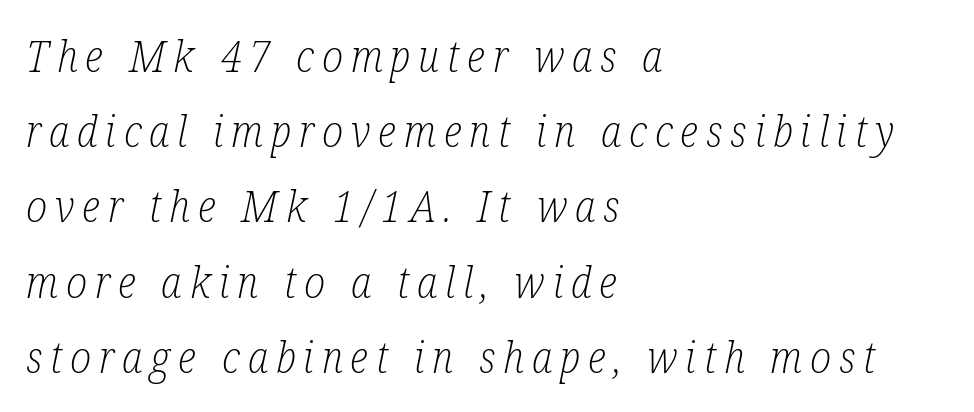
{"serif": "yes", "italic": "yes", "lean": "right", "slant_degrees": 12, "bold": "no", "weight": "light", "width": "condensed", "stroke_contrast": "low", "x_height": "medium", "monospaced": "no", "underline": "no", "align": "left", "line_spacing_ratio": 1.75, "glyph_px": 43}
